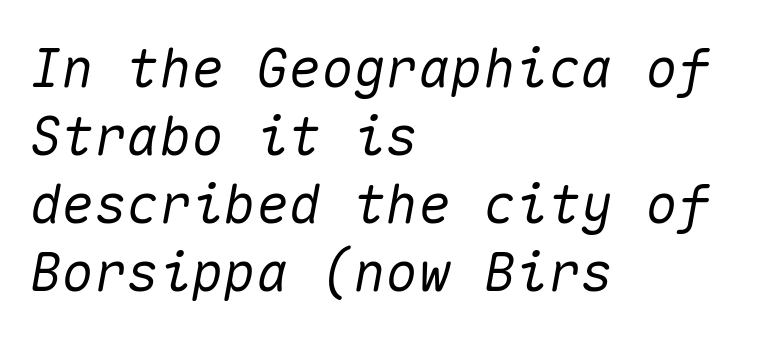
The image shows 54 px text type, italic (leaning right), monospaced; set left-aligned, normal line spacing (1.26x), normal letter spacing, not underlined; medium stroke contrast and a medium x-height.
